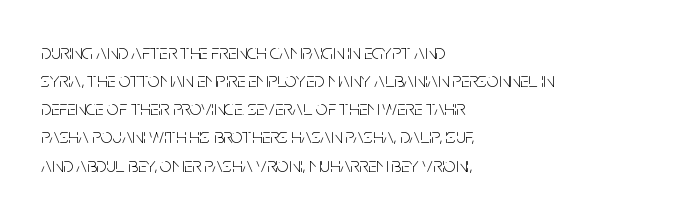
The image shows 21 px text type, upright; set left-aligned, normal line spacing (1.34x), normal letter spacing, not underlined.
